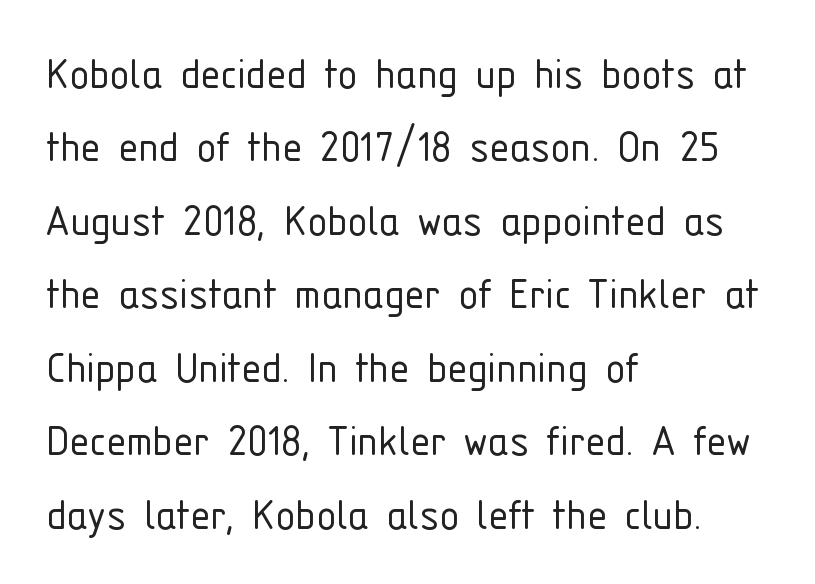
The image shows 50 px light, condensed sans-serif type, upright; set left-aligned, normal line spacing (1.47x), normal letter spacing, not underlined; low stroke contrast and a medium x-height.
